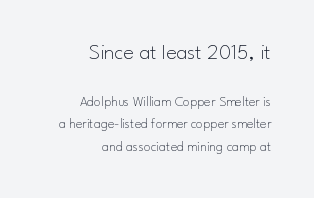
{"italic": "no", "bold": "no", "underline": "no", "align": "right", "line_spacing": "normal", "line_spacing_ratio": 1.6, "letter_spacing": "normal", "letter_spacing_em": 0.0, "larger_block": "first", "size_ratio": 1.57, "glyph_px": 22}
